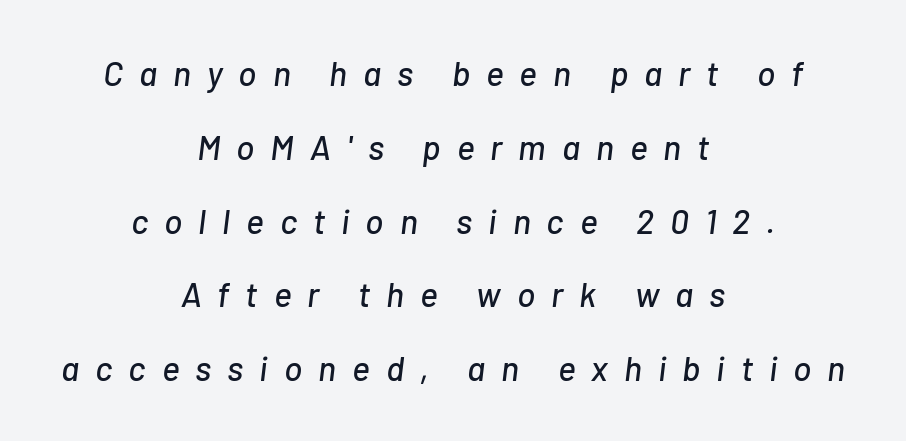
Descender tails drop into unmarked territory. Compared with ordinary roman type, these characters are visibly tilted. Is the block centered? Yes — each line is placed symmetrically about the middle. Reading down the column, the eye jumps a long way to each next line. The tracking reads as deliberately expanded to a designer's eye. Proportional: the letters do not fall into vertical columns.
